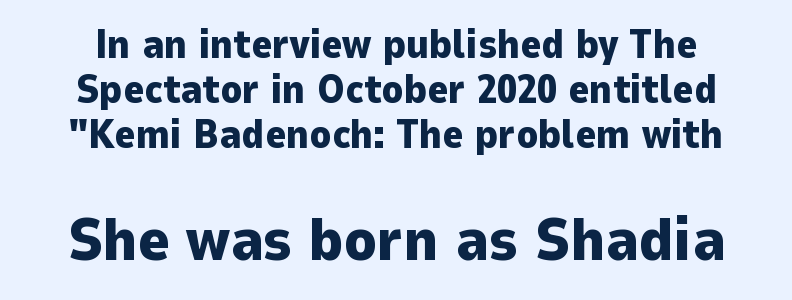
Leading: reduced. Characters remain perfectly vertical along every line. Varying glyph widths throughout — classic text-font behaviour. I'd describe the lettering as bold — thick and assertive. Check the space under the baseline: it is left empty.
